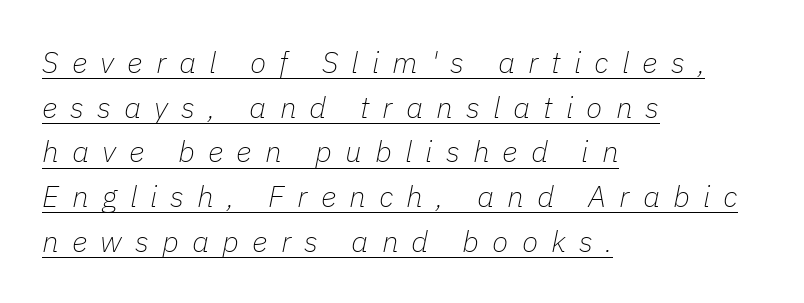
{"italic": "yes", "lean": "right", "slant_degrees": 11, "bold": "no", "weight": "thin", "width": "normal", "stroke_contrast": "low", "x_height": "medium", "monospaced": "no", "underline": "yes", "align": "left", "line_spacing": "normal", "line_spacing_ratio": 1.49, "letter_spacing": "wide", "letter_spacing_em": 0.44, "glyph_px": 30}
